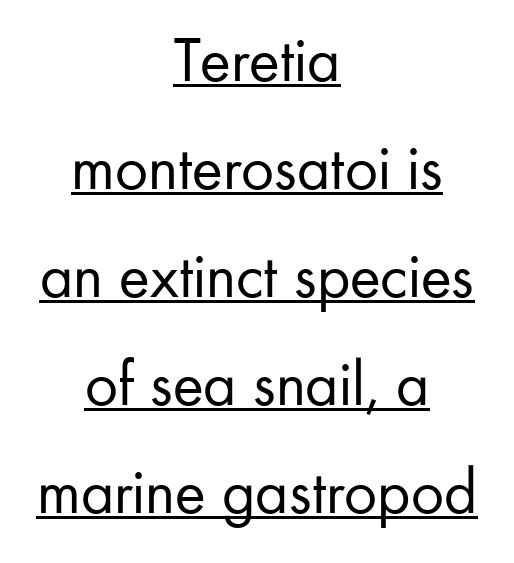
Q: Is the text bold? A: No.
Q: Is the text italic (slanted)? A: No, it is upright.
Q: Is the typeface a serif or a sans-serif typeface? A: Sans-serif.
Q: Is the text underlined? A: Yes.
Q: How is the paragraph aligned? A: Centered.
Q: Is the spacing between letters normal or unusually wide? A: Normal.
Q: Is the spacing between lines tight, normal or loose? A: Normal.
Q: Width (condensed, normal, or wide)? A: Normal.
Q: Stroke contrast? A: Low.
Q: x-height? A: Small.
Q: Monospaced? A: No.
